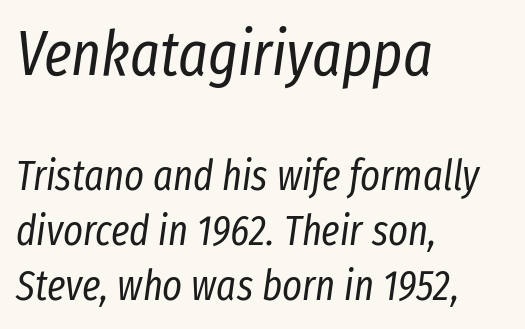
Q: Is the text bold? A: No.
Q: Is the text italic (slanted)? A: Yes, it leans right by about 8 degrees.
Q: Is the text underlined? A: No.
Q: How is the paragraph aligned? A: Left-aligned.
Q: Is the spacing between letters normal or unusually wide? A: Normal.
Q: Is the spacing between lines tight, normal or loose? A: Normal.
Q: Which block of text is set in a larger size, the first (top) or the second (bottom)? A: The first (top) one.
Q: Width (condensed, normal, or wide)? A: Condensed.
Q: Stroke contrast? A: Low.
Q: x-height? A: Medium.
Q: Monospaced? A: No.
